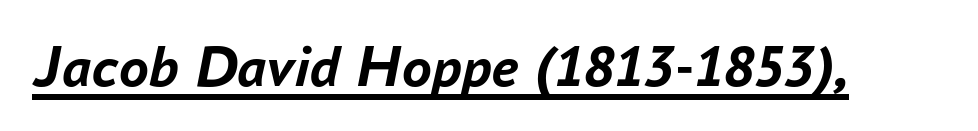
{"italic": "yes", "lean": "right", "slant_degrees": 16, "bold": "yes", "weight": "semibold", "width": "normal", "stroke_contrast": "low", "x_height": "medium", "monospaced": "no", "underline": "yes", "letter_spacing": "normal", "letter_spacing_em": 0.0, "glyph_px": 60}
